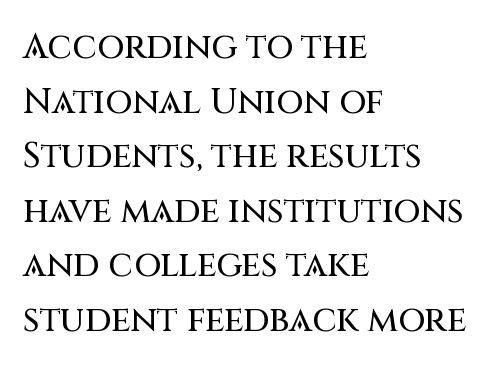
Q: Is the text italic (slanted)? A: No, it is upright.
Q: Is the typeface a serif or a sans-serif typeface? A: Sans-serif.
Q: Is the text underlined? A: No.
Q: How is the paragraph aligned? A: Left-aligned.
Q: Is the spacing between letters normal or unusually wide? A: Normal.
Q: Is the spacing between lines tight, normal or loose? A: Normal.
Q: Width (condensed, normal, or wide)? A: Normal.
Q: Stroke contrast? A: Medium.
Q: x-height? A: Large.
Q: Monospaced? A: No.
